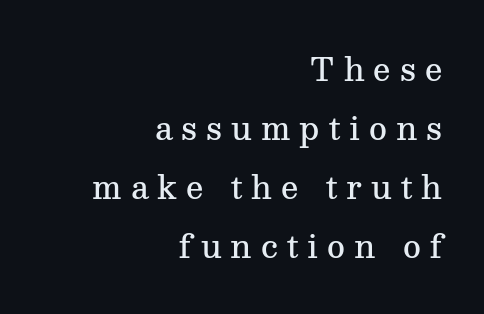
Reading down the column, the eye jumps a long way to each next line. Each letter keeps its own natural width here, so spacing adapts to shape. The typography opts for an upright posture over an oblique one. The rendering uses a semibold face; strokes are thickened but not to full bold.
